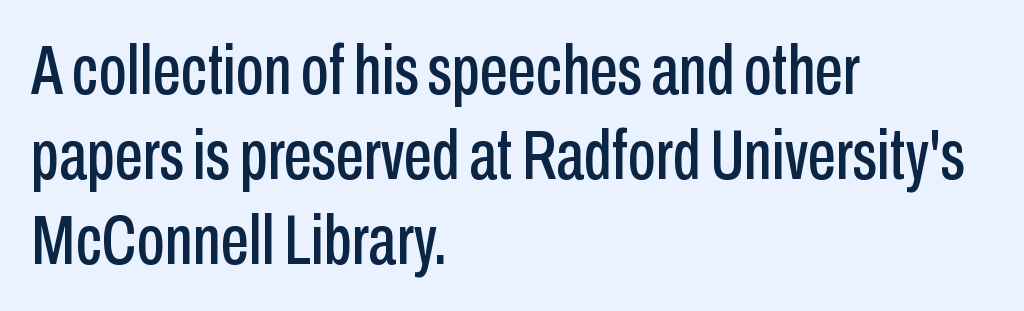
{"serif": "no", "italic": "no", "width": "condensed", "stroke_contrast": "low", "x_height": "medium", "monospaced": "no", "underline": "no", "align": "left", "line_spacing_ratio": 1.2, "letter_spacing": "normal", "letter_spacing_em": 0.0, "glyph_px": 71}
